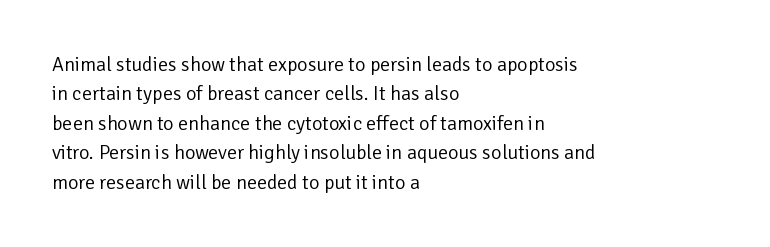
Look at the tracking — it's just the regular setting, nothing added. This sample keeps an unexceptional amount of space between lines. A typesetter would mark this as roman, not italic. Each row of text sits above clean, open space. Ink coverage per letter is moderate at most. This rendering uses left alignment, leaving the right contour irregular.
